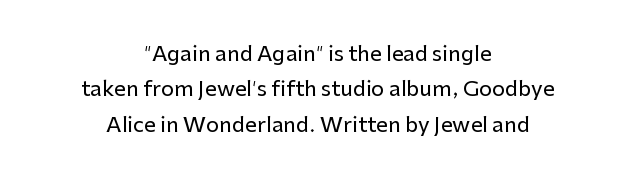
{"italic": "no", "underline": "no", "align": "center", "line_spacing": "normal", "line_spacing_ratio": 1.69, "letter_spacing": "normal", "letter_spacing_em": 0.0, "glyph_px": 21}
